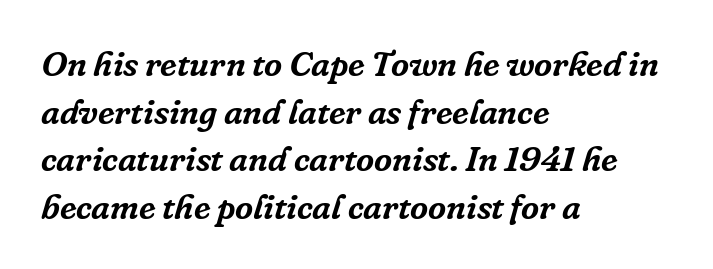
Q: Is the text italic (slanted)? A: Yes, it leans right by about 16 degrees.
Q: Is the typeface a serif or a sans-serif typeface? A: Serif.
Q: Is the text underlined? A: No.
Q: How is the paragraph aligned? A: Left-aligned.
Q: Is the spacing between letters normal or unusually wide? A: Normal.
Q: Is the spacing between lines tight, normal or loose? A: Normal.
Q: Width (condensed, normal, or wide)? A: Normal.
Q: Stroke contrast? A: Low.
Q: x-height? A: Medium.
Q: Monospaced? A: No.
